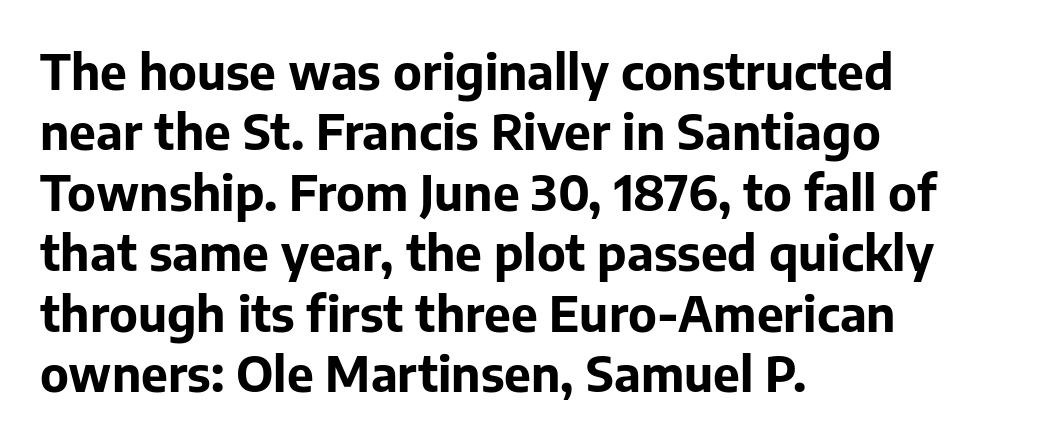
The image shows 48 px bold sans-serif type, upright; set left-aligned, normal line spacing (1.26x), normal letter spacing, not underlined; low stroke contrast and a medium x-height.
